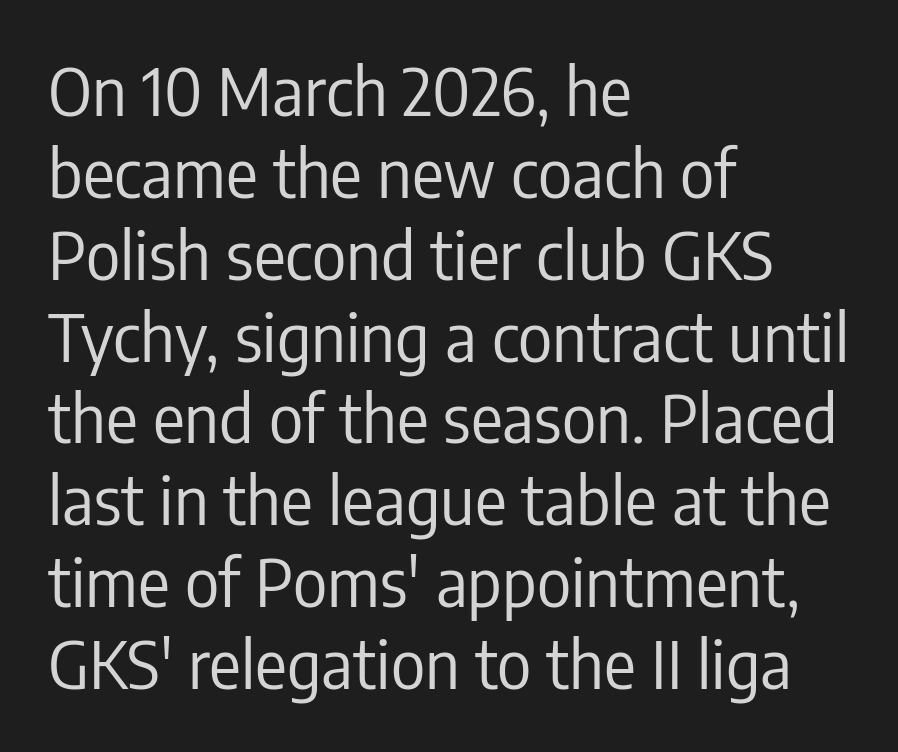
{"serif": "no", "italic": "no", "bold": "no", "weight": "regular", "width": "condensed", "stroke_contrast": "low", "x_height": "medium", "monospaced": "no", "underline": "no", "align": "left", "line_spacing_ratio": 1.24, "letter_spacing": "normal", "letter_spacing_em": 0.0, "glyph_px": 66}
